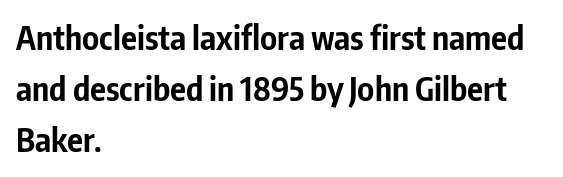
The image shows 33 px bold, condensed sans-serif type, upright; set left-aligned, normal line spacing (1.55x), normal letter spacing, not underlined; low stroke contrast and a medium x-height.
